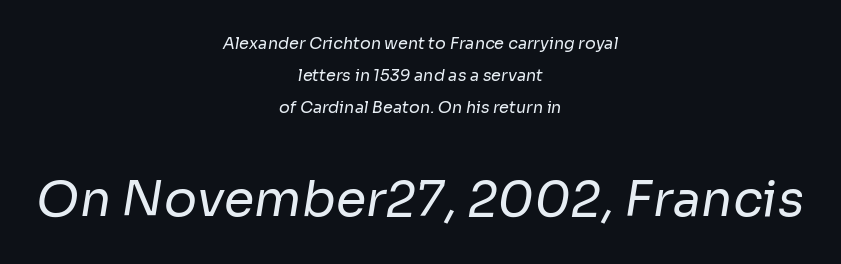
The image shows 49 px regular-weight sans-serif type; set centered, loose line spacing (1.99x), normal letter spacing, not underlined; the second (bottom) block is 3.06x larger; low stroke contrast and a medium x-height.
